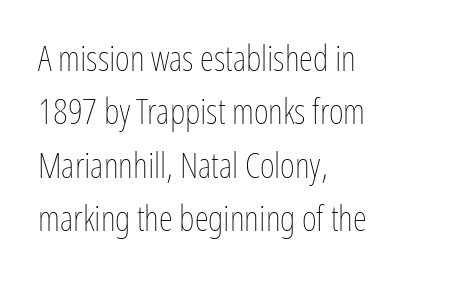
The passage shown stacks its lines at a standard gap. Spacing between characters is what you'd get straight out of the box. The rendering uses natural spacing where letterforms have individual widths. Letters rest on an invisible, unmarked baseline. The typeface has the unassuming heft of standard copy or less.
